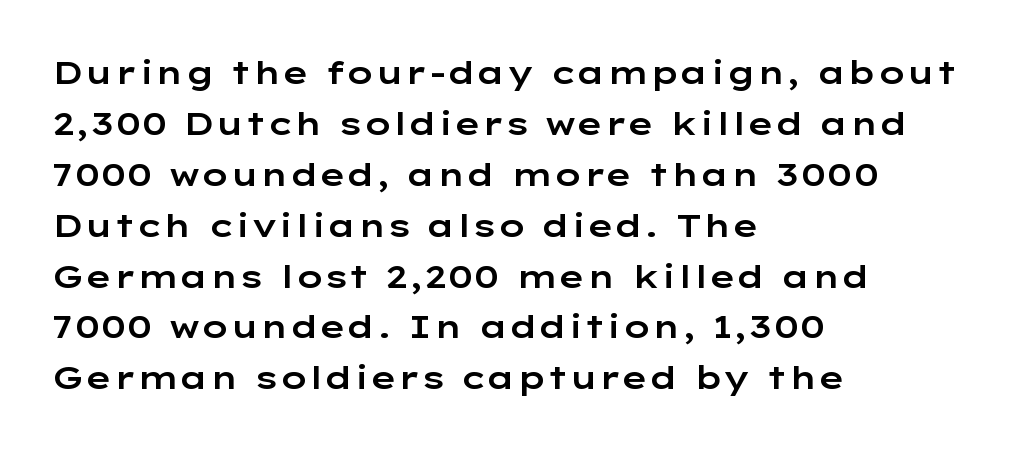
The image shows 32 px wide sans-serif type, upright; set left-aligned, normal line spacing (1.59x), normal letter spacing, not underlined; low stroke contrast and a medium x-height.
